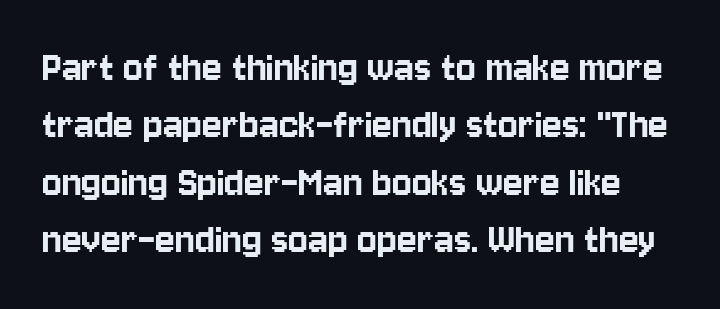
The image shows 46 px condensed sans-serif type, upright; set normal line spacing (1.25x), normal letter spacing, not underlined; low stroke contrast and a large x-height.
